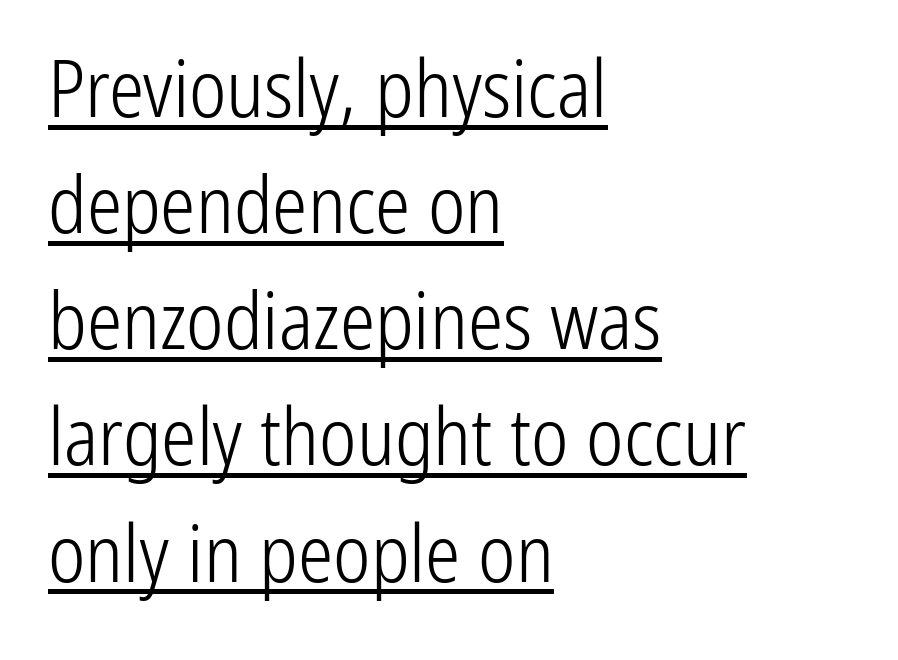
Is the block centered? No — it sits flush against the left margin. Posture: upright roman. Honestly, the letter spacing is just normal — you wouldn't notice it. Stroke mass is kept to a normal reading level or below. These lines are composed in type without serifs.
